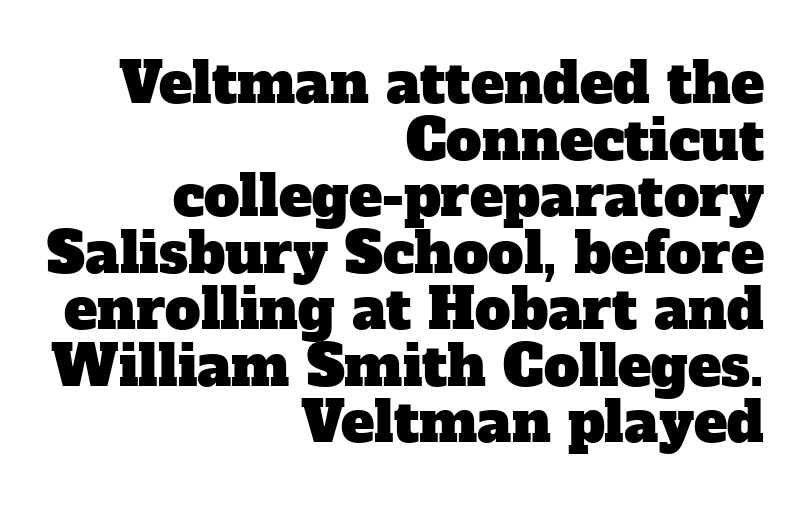
Q: Is the typeface a serif or a sans-serif typeface? A: Serif.
Q: Is the text underlined? A: No.
Q: How is the paragraph aligned? A: Right-aligned.
Q: Is the spacing between letters normal or unusually wide? A: Normal.
Q: Is the spacing between lines tight, normal or loose? A: Tight.
Q: Width (condensed, normal, or wide)? A: Normal.
Q: Stroke contrast? A: Low.
Q: x-height? A: Medium.
Q: Monospaced? A: No.
